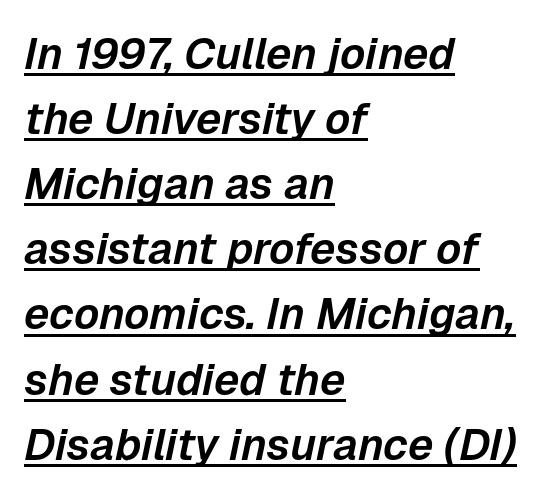
{"italic": "yes", "lean": "right", "slant_degrees": 12, "width": "normal", "stroke_contrast": "low", "x_height": "medium", "monospaced": "no", "underline": "yes", "align": "left", "line_spacing": "normal", "line_spacing_ratio": 1.48, "letter_spacing": "normal", "letter_spacing_em": 0.0, "glyph_px": 44}
